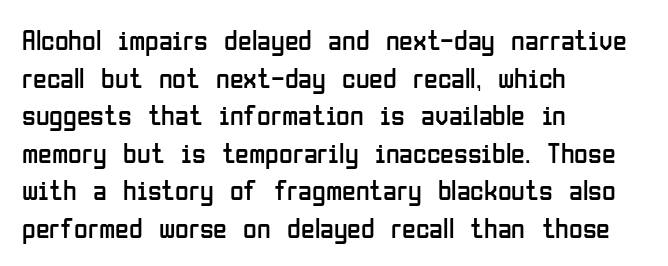
The image shows 28 px regular-weight, condensed sans-serif type, upright; set left-aligned, normal line spacing (1.34x), normal letter spacing, not underlined; low stroke contrast and a medium x-height.
